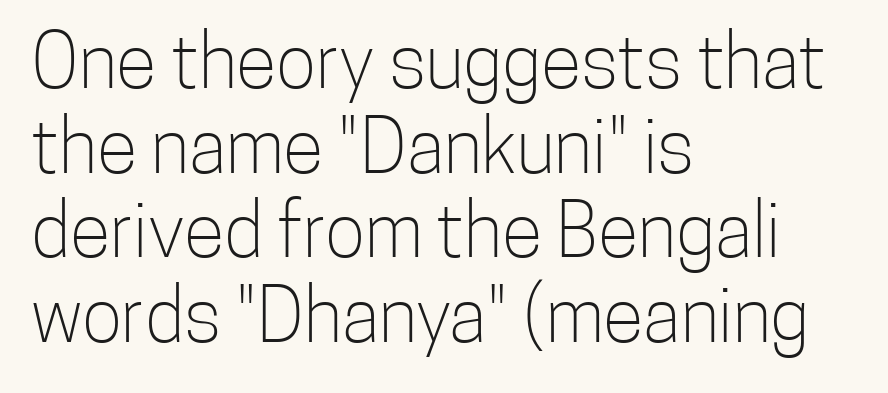
{"serif": "no", "italic": "no", "bold": "no", "weight": "light", "width": "condensed", "stroke_contrast": "low", "x_height": "medium", "monospaced": "no", "underline": "no", "align": "left", "line_spacing": "tight", "line_spacing_ratio": 1.13, "letter_spacing": "normal", "letter_spacing_em": 0.0, "glyph_px": 75}
